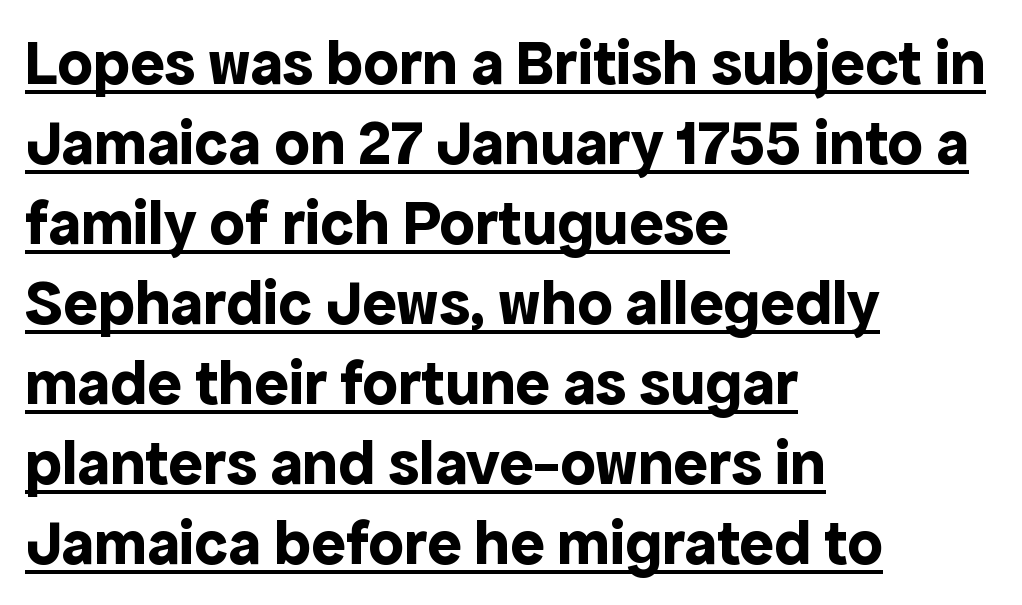
The image shows 64 px bold sans-serif type, upright; set left-aligned, normal line spacing (1.25x), normal letter spacing, underlined; a medium x-height.
